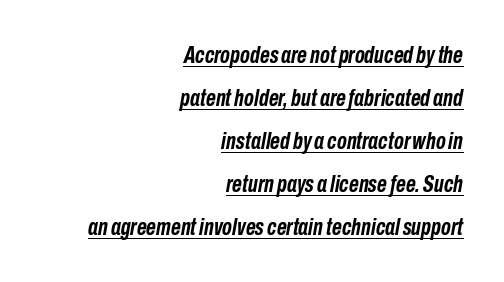
Q: Is the text bold? A: Yes.
Q: Is the text italic (slanted)? A: Yes, it leans right by about 10 degrees.
Q: Is the text underlined? A: Yes.
Q: How is the paragraph aligned? A: Right-aligned.
Q: Is the spacing between letters normal or unusually wide? A: Normal.
